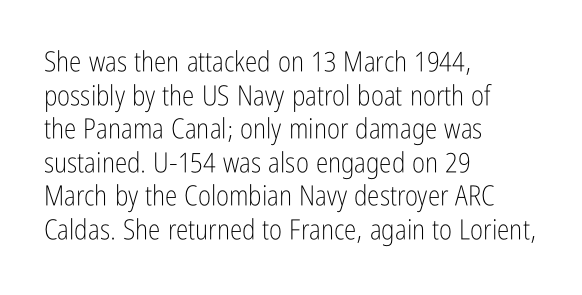
Horizontally, the lines are justified to the leading edge only. Stroke thickness stays within the range of a standard reading face or lighter. Varying glyph widths throughout — classic text-font behaviour. Stroke terminals: plain, sans-serif.
